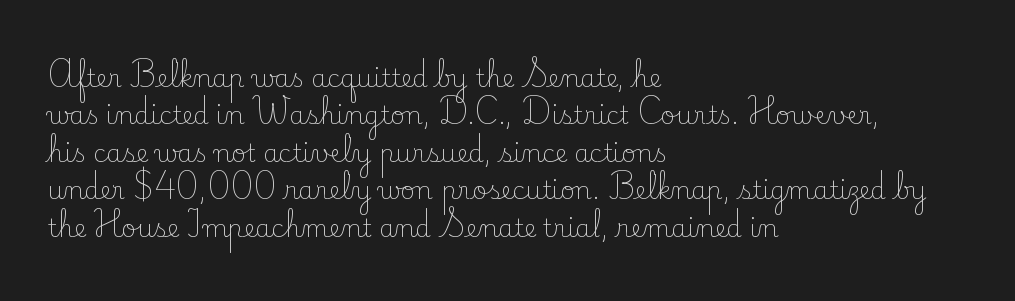
Q: Is the text bold? A: No.
Q: Is the text italic (slanted)? A: No, it is upright.
Q: Is the text underlined? A: No.
Q: How is the paragraph aligned? A: Left-aligned.
Q: Is the spacing between letters normal or unusually wide? A: Normal.
Q: Is the spacing between lines tight, normal or loose? A: Normal.
